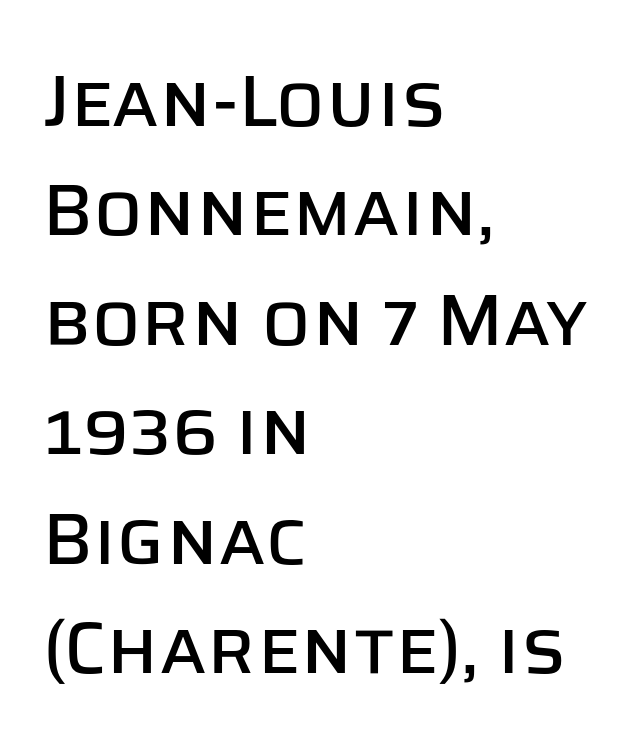
The image shows 73 px sans-serif type, upright; set left-aligned, normal line spacing (1.5x), normal letter spacing, not underlined; low stroke contrast and a large x-height.
